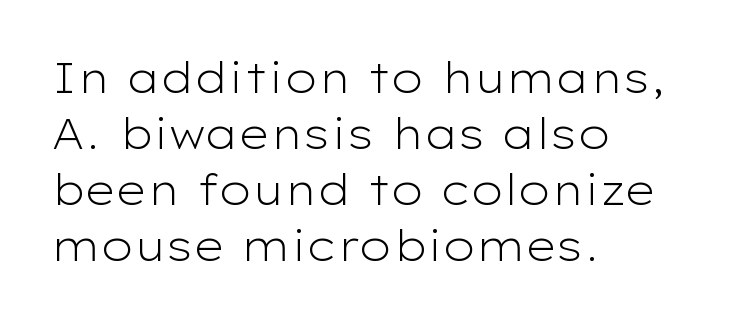
{"serif": "no", "italic": "no", "bold": "no", "weight": "light", "width": "wide", "stroke_contrast": "low", "x_height": "medium", "monospaced": "no", "underline": "no", "align": "left", "line_spacing": "normal", "line_spacing_ratio": 1.33, "letter_spacing": "normal", "letter_spacing_em": 0.0, "glyph_px": 42}
